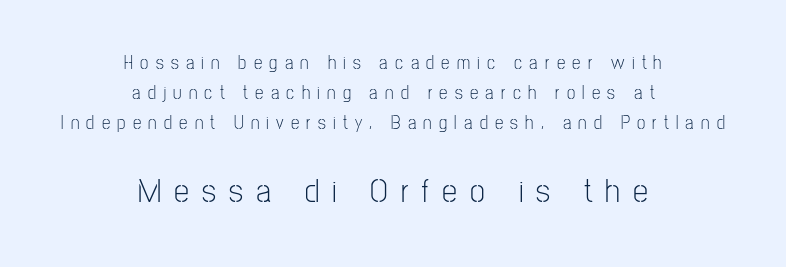
Q: Is the text bold? A: No.
Q: Is the text italic (slanted)? A: No, it is upright.
Q: Is the typeface a serif or a sans-serif typeface? A: Sans-serif.
Q: Is the text underlined? A: No.
Q: How is the paragraph aligned? A: Centered.
Q: Is the spacing between letters normal or unusually wide? A: Unusually wide.
Q: Is the spacing between lines tight, normal or loose? A: Normal.
Q: Which block of text is set in a larger size, the first (top) or the second (bottom)? A: The second (bottom) one.
Q: Width (condensed, normal, or wide)? A: Condensed.
Q: Stroke contrast? A: Low.
Q: x-height? A: Medium.
Q: Monospaced? A: No.
